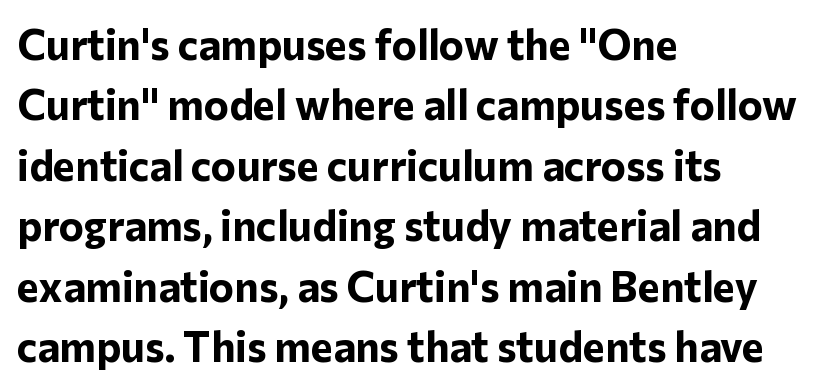
Alignment: flush left. The type is set solid horizontally, with unmodified tracking. Compared with an ordinary text face, these strokes are far heavier — a full bold. Examine the stroke ends and you'll find no serifs. The specimen reads as upright at a glance.
